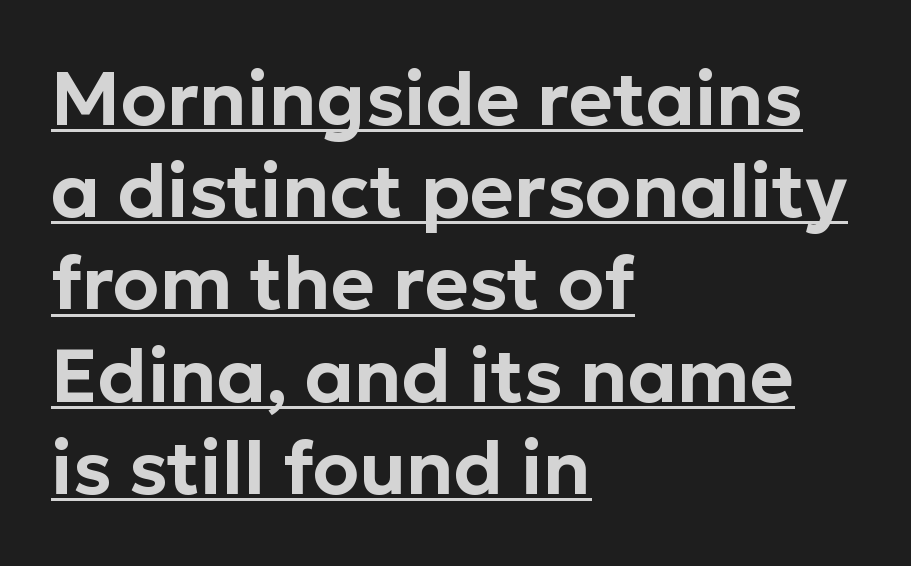
These lines are rendered in a variable-pitch font. Serif or sans? Sans — the stroke terminals are bare. The lettering is marked with a stroke running underneath it. The compositor pushed each line to the left boundary. The gaps between neighbouring characters are ordinary and unremarkable.
